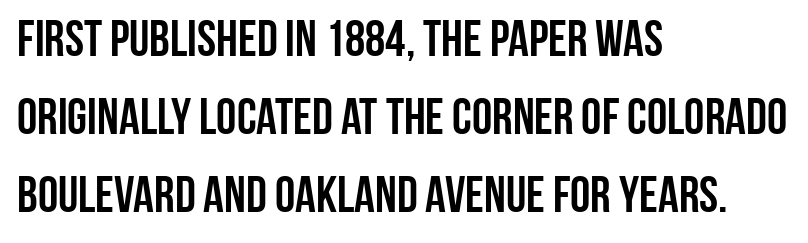
The image shows 51 px condensed sans-serif type, upright; set left-aligned, normal line spacing (1.53x), normal letter spacing, not underlined; low stroke contrast and a large x-height.
